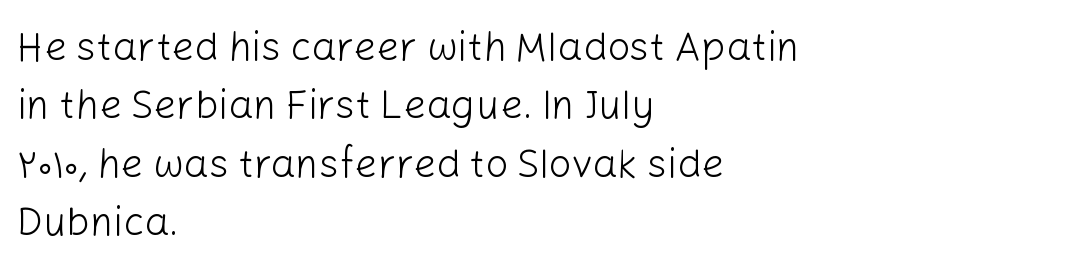
Q: Is the text bold? A: No.
Q: Is the text italic (slanted)? A: No, it is upright.
Q: Is the typeface a serif or a sans-serif typeface? A: Sans-serif.
Q: Is the text underlined? A: No.
Q: How is the paragraph aligned? A: Left-aligned.
Q: Is the spacing between letters normal or unusually wide? A: Normal.
Q: Is the spacing between lines tight, normal or loose? A: Normal.
Q: Width (condensed, normal, or wide)? A: Normal.
Q: Stroke contrast? A: Low.
Q: x-height? A: Medium.
Q: Monospaced? A: No.
